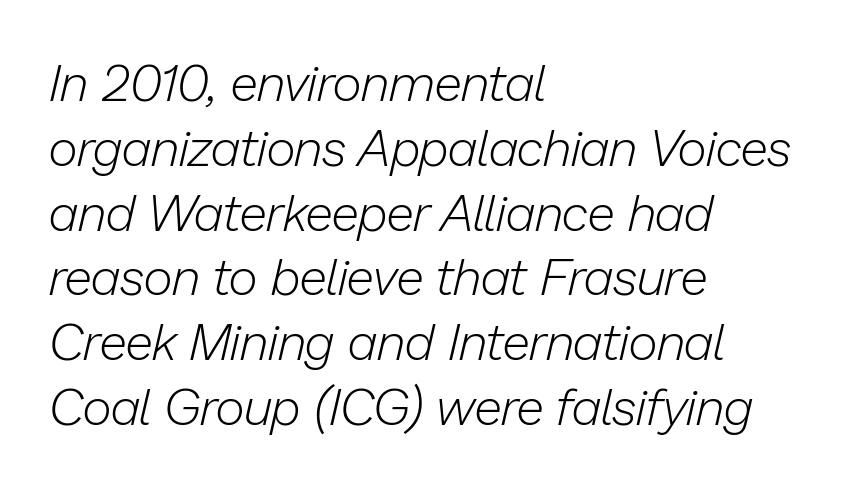
Do the characters align in a grid? No, the font is proportional. Between one letter and the next there's only the usual sliver of space. Typeset ragged right — the left edge is the straight one. Slant detected: the letters are inclined. Descenders hang freely into open space. The designer left line spacing at the default.
